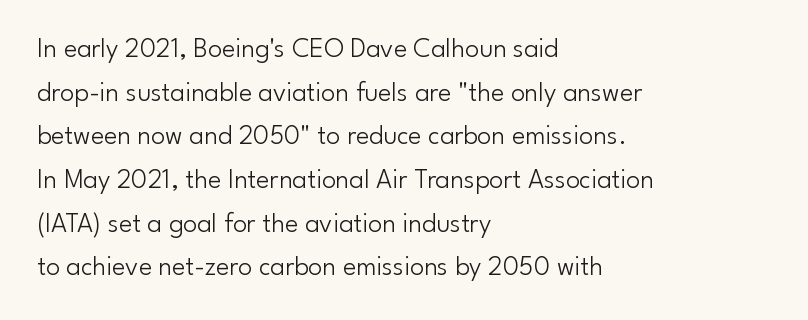
Each row of text sits above clean, open space. In terms of leading, this rendering sits right in the middle. Are there feet on the stems? There aren't — it's a sans. Inter-character spacing is left at the font's built-in metrics. Unlike italic type, these characters show no tilt at all. Line beginnings align vertically; line endings do not.
